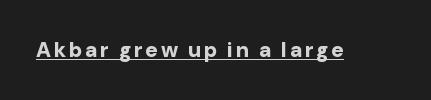
Do the letters lean? They stand straight. Compared with an ordinary text face, these strokes are far heavier — a full bold. Emphasis is given by a line drawn under the lettering.
